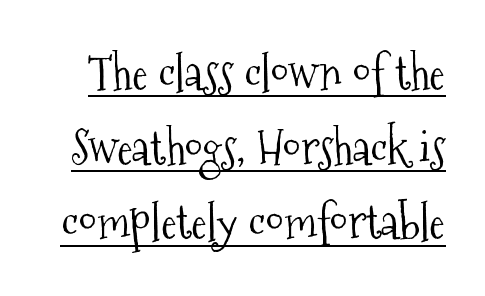
{"serif": "yes", "italic": "no", "bold": "no", "weight": "light", "width": "condensed", "stroke_contrast": "medium", "x_height": "medium", "monospaced": "no", "underline": "yes", "line_spacing": "normal", "line_spacing_ratio": 1.59, "letter_spacing": "normal", "letter_spacing_em": 0.0, "glyph_px": 47}
